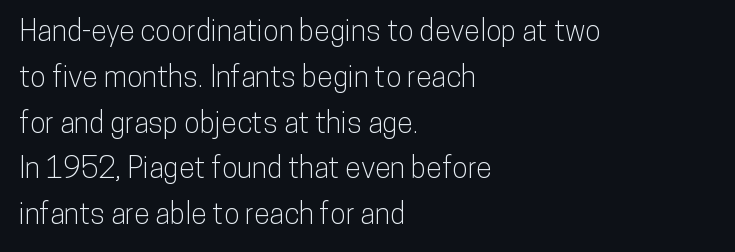
{"serif": "no", "italic": "no", "width": "condensed", "stroke_contrast": "low", "x_height": "medium", "monospaced": "no", "underline": "no", "align": "left", "line_spacing": "normal", "line_spacing_ratio": 1.58, "letter_spacing": "normal", "letter_spacing_em": 0.0, "glyph_px": 29}
